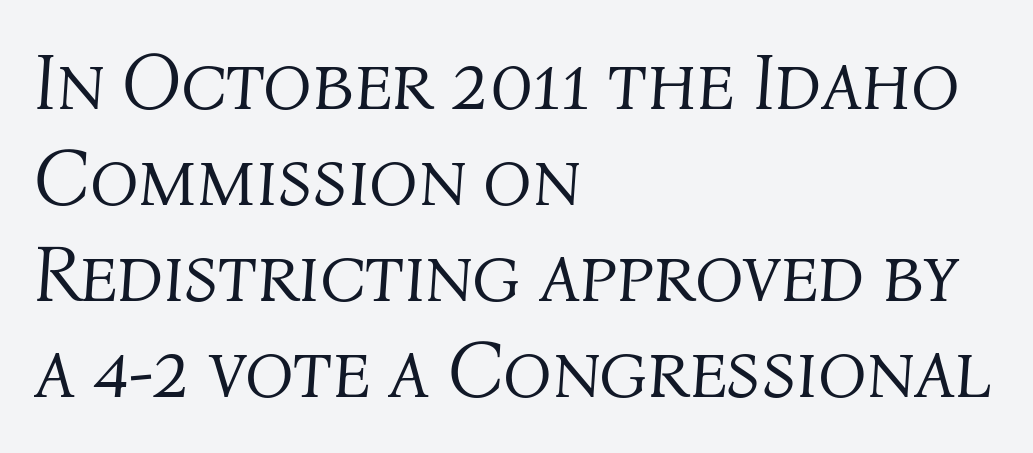
Q: Is the text bold? A: No.
Q: Is the text italic (slanted)? A: Yes, it leans right by about 4 degrees.
Q: Is the text underlined? A: No.
Q: How is the paragraph aligned? A: Left-aligned.
Q: Is the spacing between letters normal or unusually wide? A: Normal.
Q: Width (condensed, normal, or wide)? A: Normal.
Q: Stroke contrast? A: Medium.
Q: x-height? A: Medium.
Q: Monospaced? A: No.
